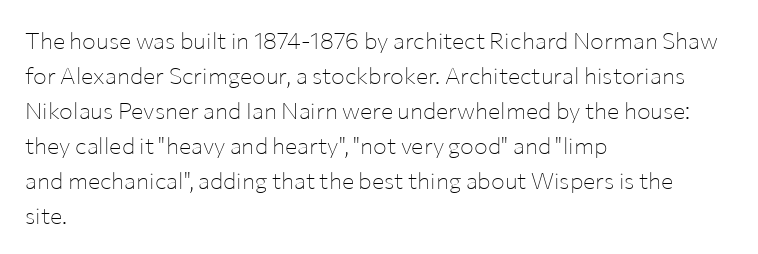
{"italic": "no", "bold": "no", "underline": "no", "align": "left", "line_spacing": "normal", "line_spacing_ratio": 1.52, "letter_spacing": "normal", "letter_spacing_em": 0.0, "glyph_px": 23}
